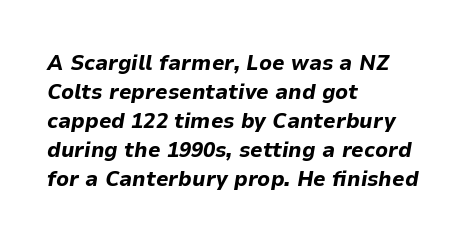
The image shows 22 px bold type, italic (leaning right); set left-aligned, normal line spacing (1.32x), normal letter spacing, not underlined.
